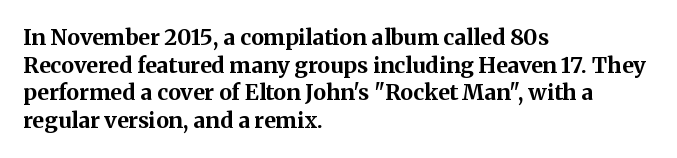
Q: Is the text bold? A: Yes.
Q: Is the text italic (slanted)? A: No, it is upright.
Q: Is the text underlined? A: No.
Q: How is the paragraph aligned? A: Left-aligned.
Q: Is the spacing between letters normal or unusually wide? A: Normal.
Q: Is the spacing between lines tight, normal or loose? A: Normal.
